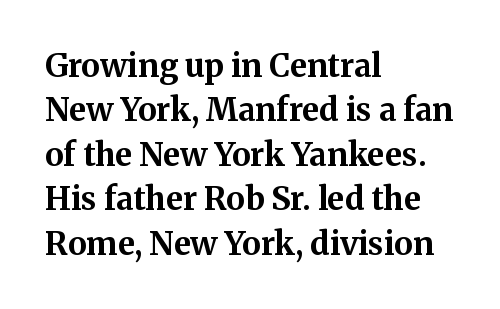
{"serif": "yes", "italic": "no", "bold": "yes", "weight": "bold", "width": "normal", "stroke_contrast": "medium", "x_height": "medium", "monospaced": "no", "underline": "no", "align": "left", "line_spacing": "normal", "line_spacing_ratio": 1.39, "letter_spacing": "normal", "letter_spacing_em": 0.0, "glyph_px": 32}
